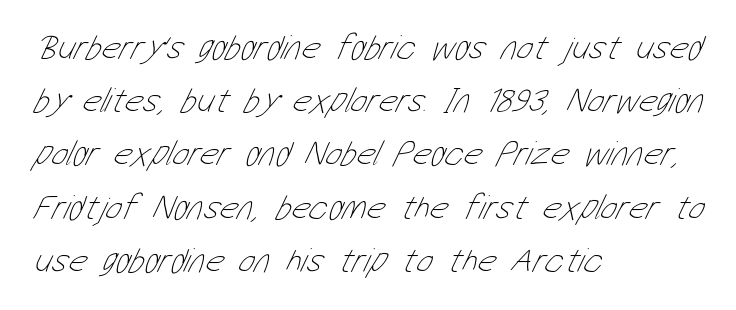
{"bold": "no", "weight": "thin", "width": "condensed", "stroke_contrast": "low", "x_height": "medium", "monospaced": "no", "underline": "no", "align": "left", "line_spacing": "normal", "line_spacing_ratio": 1.52, "letter_spacing": "normal", "letter_spacing_em": 0.0, "glyph_px": 35}
